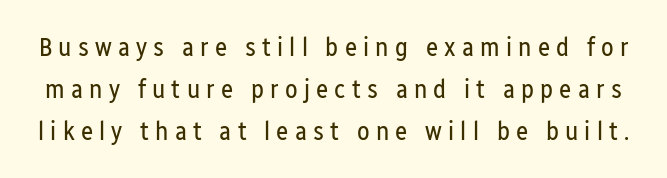
The image shows 26 px text type, upright; set normal line spacing (1.61x), unusually wide letter spacing (+0.24 em), not underlined.
